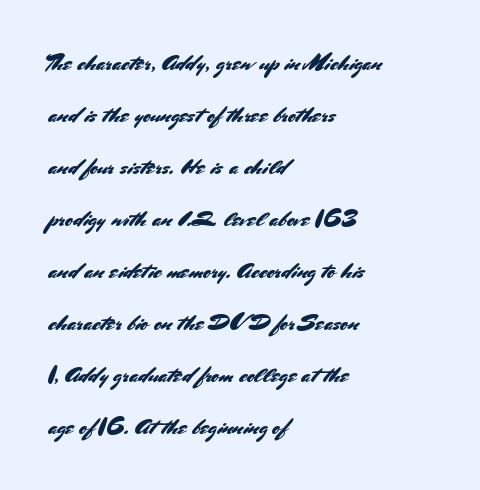
Q: Is the text italic (slanted)? A: Yes.
Q: Is the text underlined? A: No.
Q: How is the paragraph aligned? A: Left-aligned.
Q: Is the spacing between letters normal or unusually wide? A: Normal.
Q: Is the spacing between lines tight, normal or loose? A: Loose.
